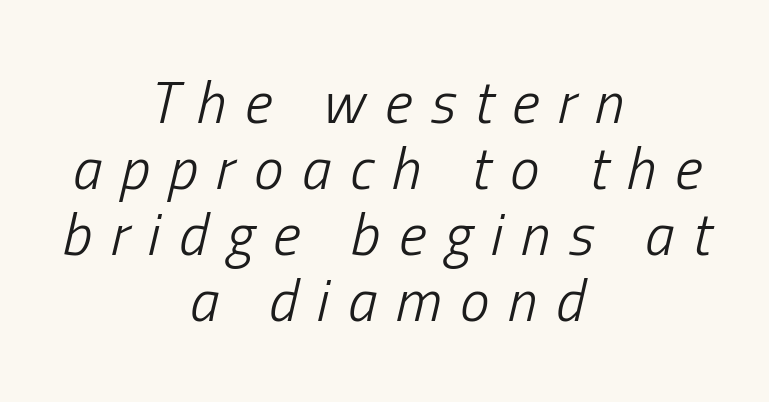
Each line is balanced around a shared central axis. There is plenty of visible air inserted between adjacent glyphs. This sample has the flowing, uneven cadence of proportional lettering. Bare-footed words on every line.
